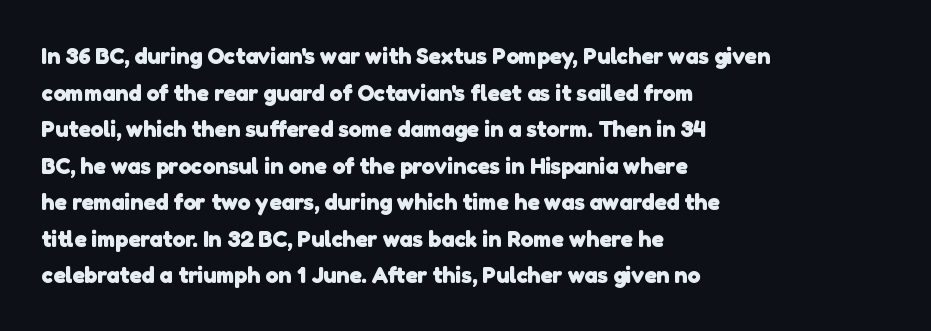
The image shows 23 px bold type; set left-aligned, normal line spacing (1.59x), normal letter spacing, not underlined.
